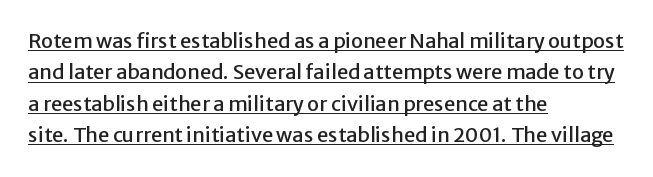
The image shows 20 px text type, upright; set left-aligned, normal line spacing (1.57x), normal letter spacing, underlined.
